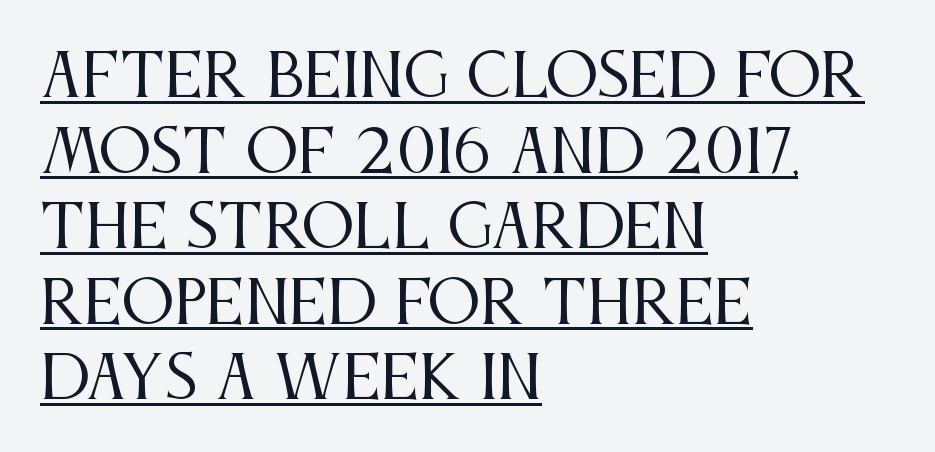
{"serif": "yes", "italic": "no", "bold": "no", "weight": "regular", "width": "condensed", "stroke_contrast": "medium", "x_height": "large", "monospaced": "no", "underline": "yes", "align": "left", "line_spacing": "normal", "line_spacing_ratio": 1.28, "letter_spacing": "normal", "letter_spacing_em": 0.0, "glyph_px": 59}
